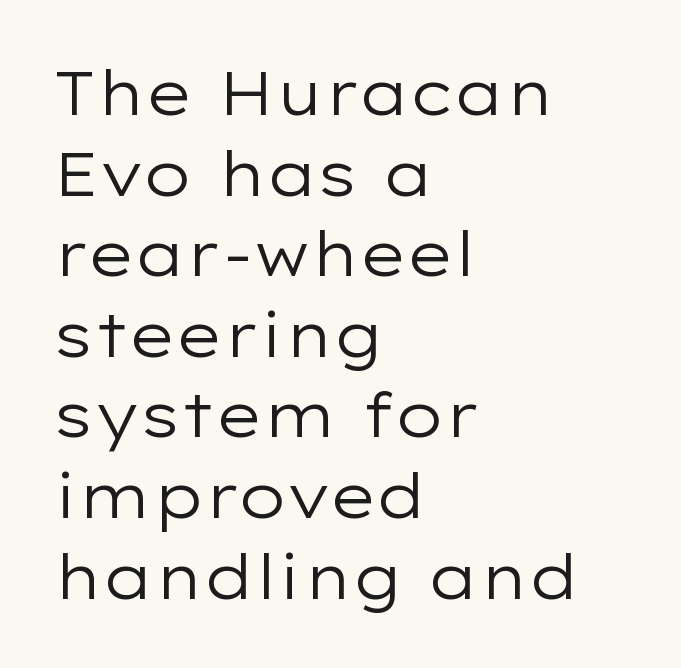
These lines are rendered in a variable-pitch font. Does the lettering tilt? It doesn't — this is upright. Is the letter spacing exaggerated? No — it looks like the ordinary default. The baseline area is clear. Where is the straight margin? On the left. Think standard paragraph weight, or any step lighter than that.
